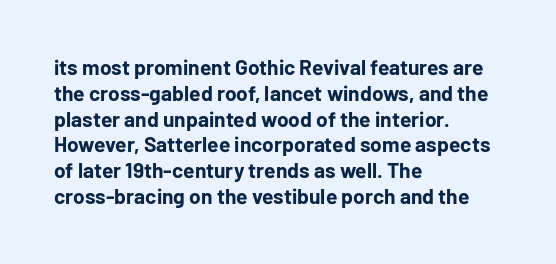
{"italic": "no", "bold": "yes", "underline": "no", "align": "left", "line_spacing_ratio": 1.23, "letter_spacing": "normal", "letter_spacing_em": 0.0, "glyph_px": 21}
